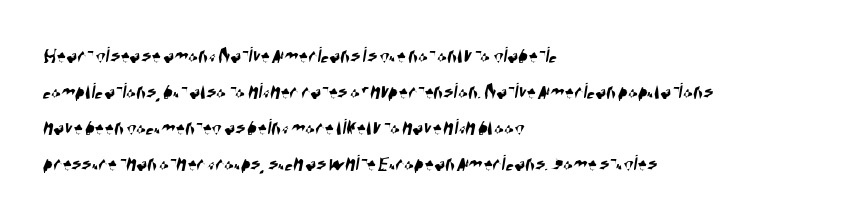
The image shows 23 px text type; set left-aligned, normal line spacing (1.57x), normal letter spacing, not underlined.
